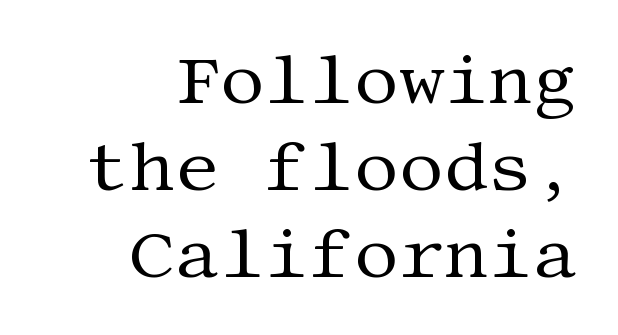
The image shows 70 px regular-weight serif type, upright; set right-aligned, line spacing 1.24x, normal letter spacing, not underlined; medium stroke contrast and a large x-height.
